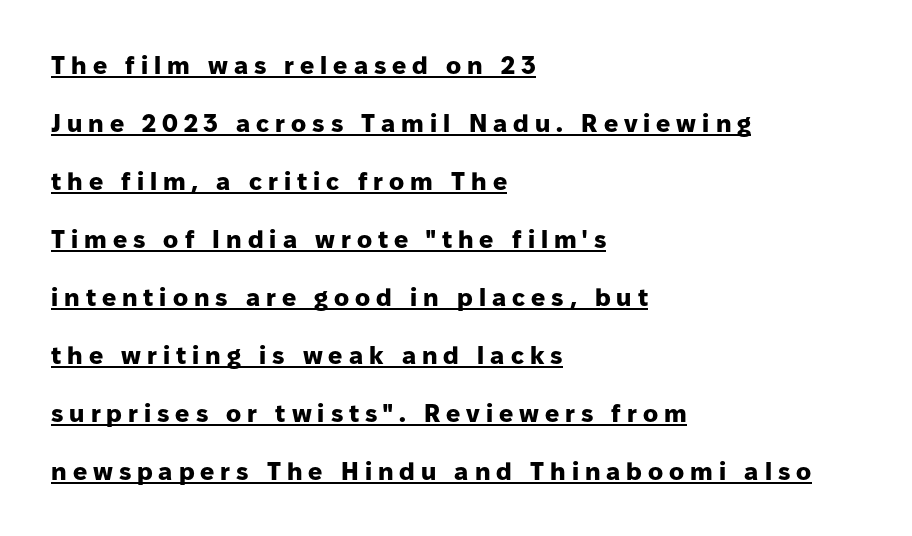
{"italic": "no", "bold": "yes", "underline": "yes", "align": "left", "line_spacing": "loose", "line_spacing_ratio": 2.32, "letter_spacing": "wide", "letter_spacing_em": 0.24, "glyph_px": 25}
